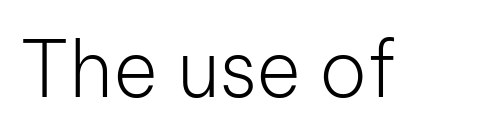
Q: Is the text bold? A: No.
Q: Is the text italic (slanted)? A: No, it is upright.
Q: Is the typeface a serif or a sans-serif typeface? A: Sans-serif.
Q: Is the text underlined? A: No.
Q: Is the spacing between letters normal or unusually wide? A: Normal.
Q: Width (condensed, normal, or wide)? A: Normal.
Q: Stroke contrast? A: Low.
Q: x-height? A: Medium.
Q: Monospaced? A: No.
